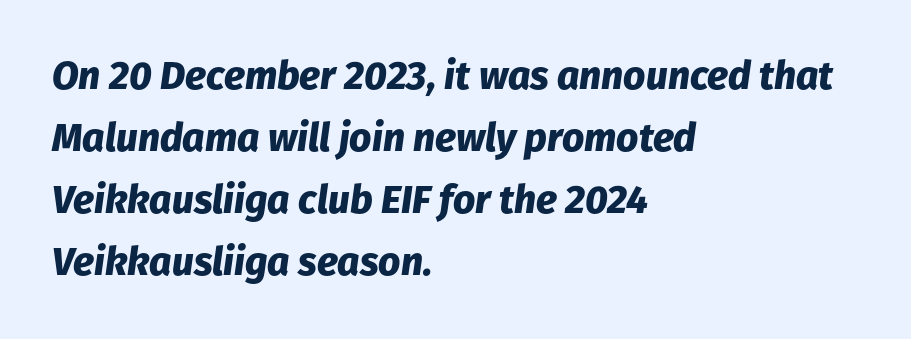
A typesetter would mark this as italic. Beneath every word, the page is bare. The letters advance in unequal steps, a hallmark of proportional type. This rendering uses left alignment, leaving the right contour irregular.
